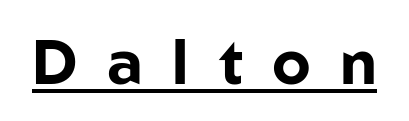
The image shows 61 px bold sans-serif type, upright; set unusually wide letter spacing (+0.48 em), underlined; low stroke contrast and a medium x-height.
